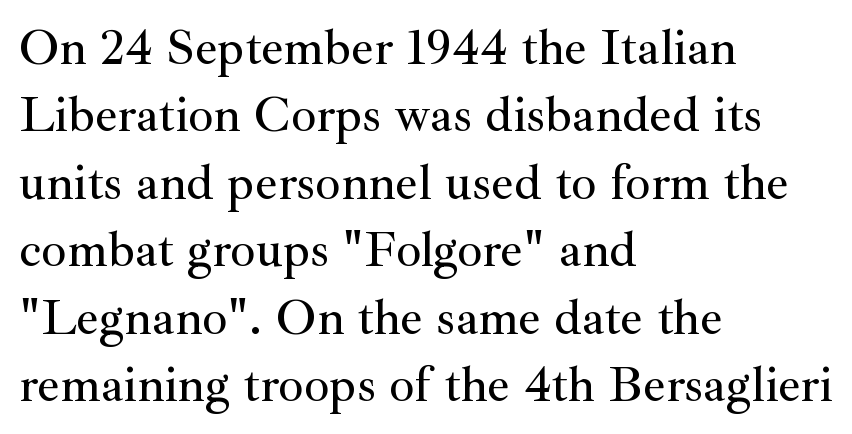
This block has exactly the height ordinary leading produces. The line texture is even and compact thanks to regular tracking. These lines are rendered in a variable-pitch font. You can tell from the footed stems that serif type was used. Notice how the passage keeps a crisp vertical edge on the left only. Rendered with straight, roman letterforms.
